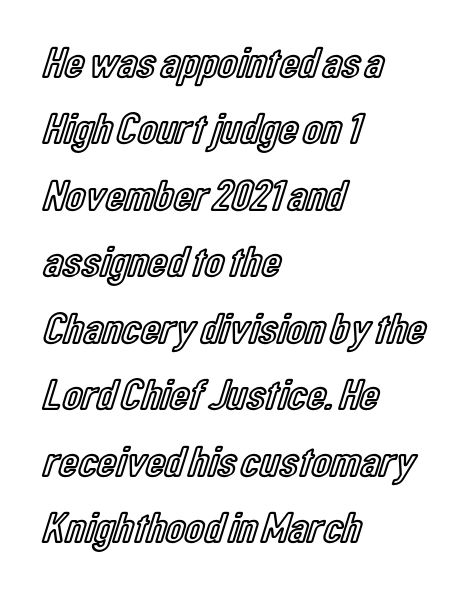
Q: Is the text italic (slanted)? A: Yes.
Q: Is the text underlined? A: No.
Q: How is the paragraph aligned? A: Left-aligned.
Q: Is the spacing between letters normal or unusually wide? A: Normal.
Q: Is the spacing between lines tight, normal or loose? A: Normal.
Q: Width (condensed, normal, or wide)? A: Condensed.
Q: x-height? A: Medium.
Q: Monospaced? A: No.
